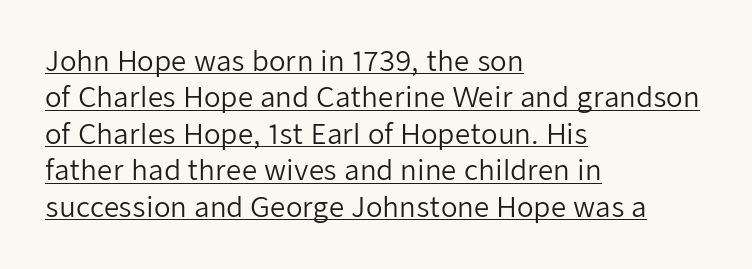
The image shows 27 px text type, upright; set left-aligned, normal line spacing (1.35x), normal letter spacing, underlined.
